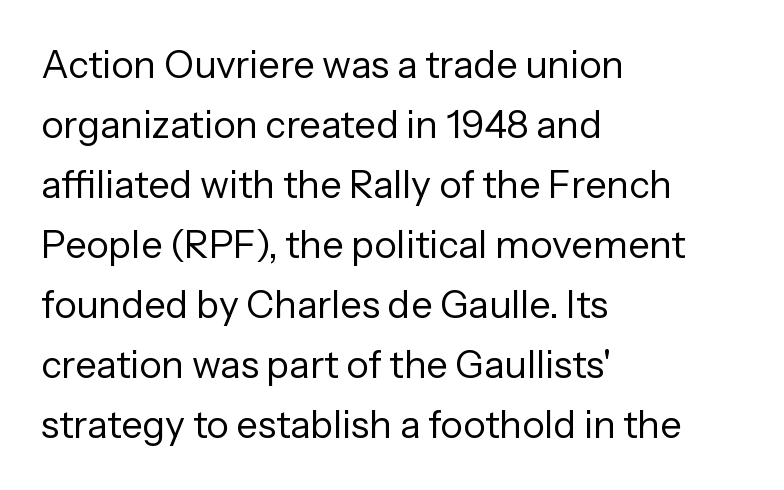
Rows of type keep a routine distance in the vertical direction. The face used here is proportionally spaced, like ordinary book or web type. A roman cut, with each character standing at attention. All the whitespace from short lines collects on the right.
